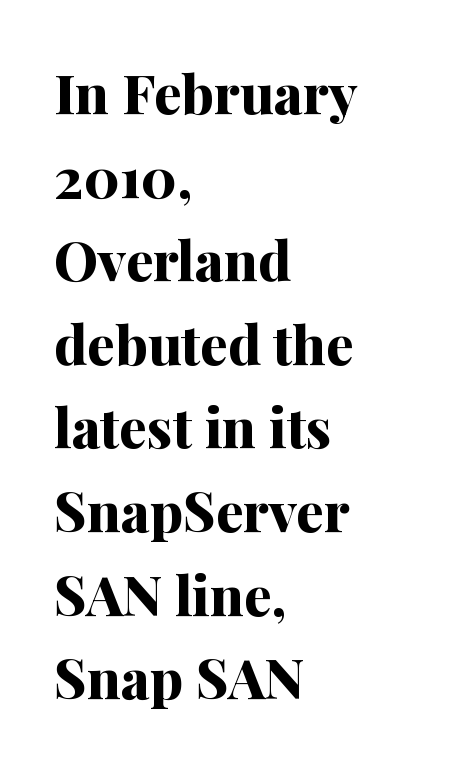
{"serif": "yes", "italic": "no", "bold": "yes", "weight": "bold", "width": "normal", "stroke_contrast": "medium", "x_height": "medium", "monospaced": "no", "underline": "no", "align": "left", "line_spacing": "normal", "line_spacing_ratio": 1.52, "letter_spacing": "normal", "letter_spacing_em": 0.0, "glyph_px": 55}
